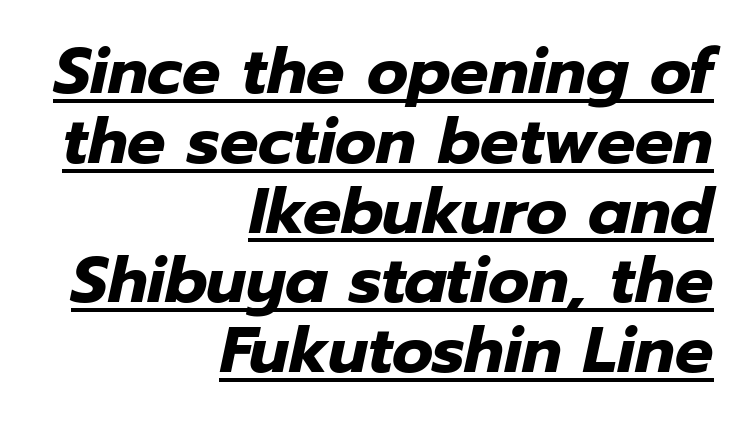
Caption: lettering with a line underneath. The specimen reads as italic at a glance. Think of a printed novel: that variable character pitch is what you see here. Regarding leading, the lines here are crowded together. Does the weight exceed regular? Yes, all the way to bold. No extra tracking has been applied to these lines.
